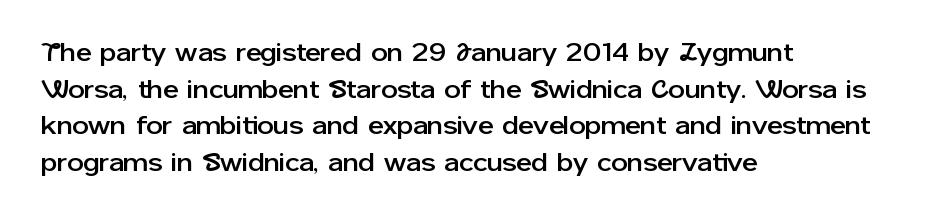
The image shows 26 px text type, upright; set left-aligned, normal line spacing (1.41x), normal letter spacing, not underlined.
